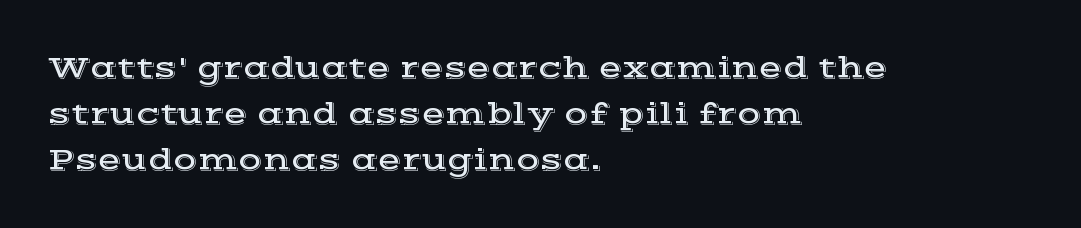
Q: Is the text italic (slanted)? A: No, it is upright.
Q: Is the typeface a serif or a sans-serif typeface? A: Serif.
Q: Is the text underlined? A: No.
Q: How is the paragraph aligned? A: Left-aligned.
Q: Is the spacing between letters normal or unusually wide? A: Normal.
Q: Is the spacing between lines tight, normal or loose? A: Normal.
Q: Width (condensed, normal, or wide)? A: Wide.
Q: x-height? A: Medium.
Q: Monospaced? A: No.
